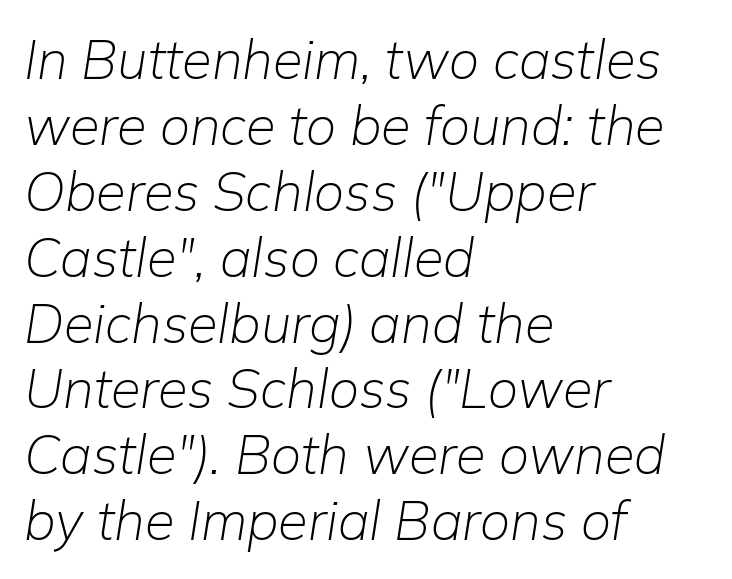
The image shows 54 px light type, italic (leaning right); set left-aligned, line spacing 1.22x, normal letter spacing, not underlined; low stroke contrast and a medium x-height.
